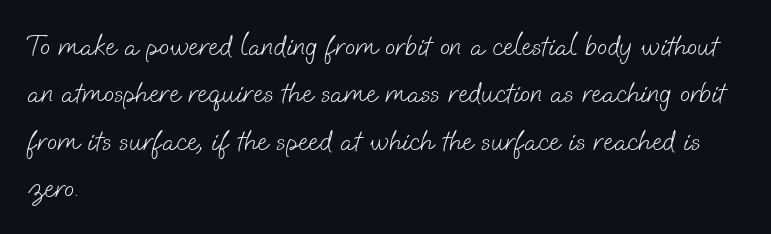
Q: Is the text bold? A: No.
Q: Is the typeface a serif or a sans-serif typeface? A: Sans-serif.
Q: Is the text underlined? A: No.
Q: How is the paragraph aligned? A: Left-aligned.
Q: Is the spacing between letters normal or unusually wide? A: Normal.
Q: Is the spacing between lines tight, normal or loose? A: Normal.
Q: Width (condensed, normal, or wide)? A: Normal.
Q: Stroke contrast? A: Low.
Q: x-height? A: Small.
Q: Monospaced? A: No.
